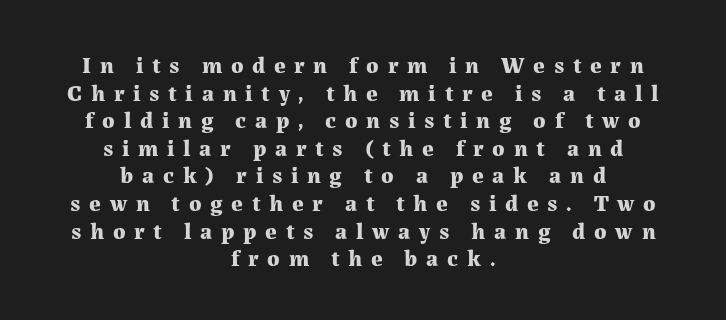
{"italic": "no", "bold": "yes", "underline": "no", "align": "center", "line_spacing_ratio": 1.2, "letter_spacing": "wide", "letter_spacing_em": 0.38, "glyph_px": 23}
